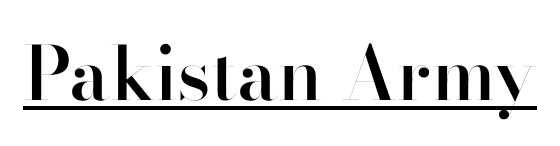
{"serif": "no", "italic": "no", "bold": "semi", "weight": "semibold", "width": "normal", "stroke_contrast": "high", "x_height": "small", "monospaced": "no", "underline": "yes", "letter_spacing": "normal", "letter_spacing_em": 0.0, "glyph_px": 74}
